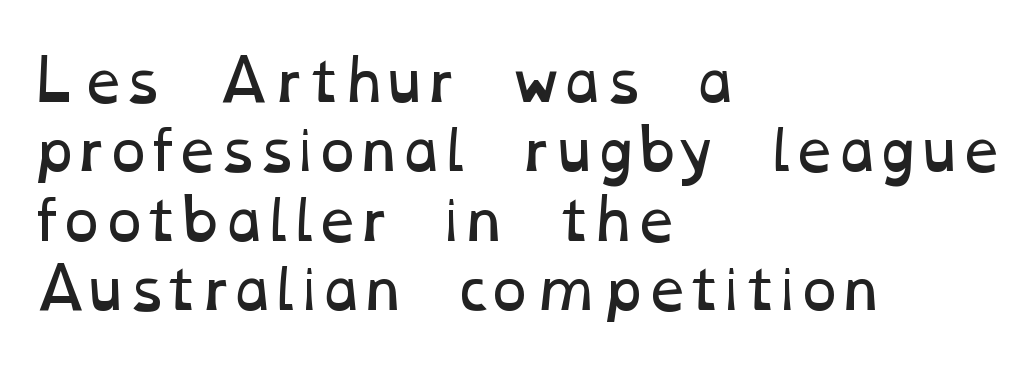
{"bold": "no", "weight": "regular", "width": "wide", "stroke_contrast": "low", "x_height": "medium", "monospaced": "no", "underline": "no", "align": "left", "line_spacing_ratio": 1.24, "letter_spacing": "normal", "letter_spacing_em": 0.0, "glyph_px": 56}
